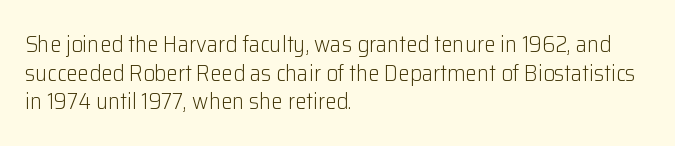
The image shows 23 px text type, upright; set left-aligned, normal line spacing (1.25x), normal letter spacing, not underlined.
